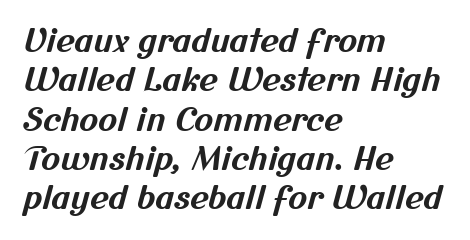
Q: Is the text bold? A: Yes.
Q: Is the typeface a serif or a sans-serif typeface? A: Sans-serif.
Q: Is the text underlined? A: No.
Q: How is the paragraph aligned? A: Left-aligned.
Q: Is the spacing between letters normal or unusually wide? A: Normal.
Q: Width (condensed, normal, or wide)? A: Normal.
Q: Stroke contrast? A: Medium.
Q: x-height? A: Medium.
Q: Monospaced? A: No.
